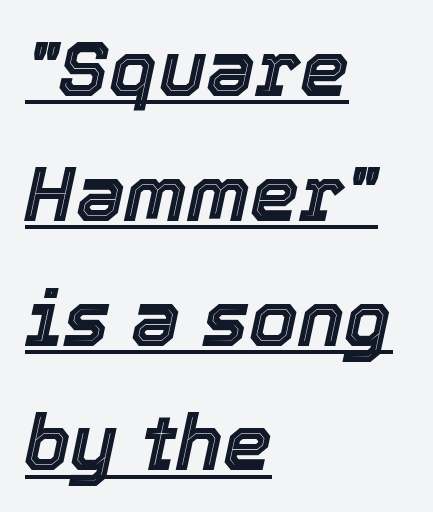
Here the glyphs are tracked normally, forming tight word shapes. Glance below the letters and you will spot a drawn line. Horizontal bands of white between lines are of average thickness. Spacing verdict: proportional, widths tailored to each character. Casual observation: everything's shoved over to the left. Does the lettering tilt? It does — this is italic.
